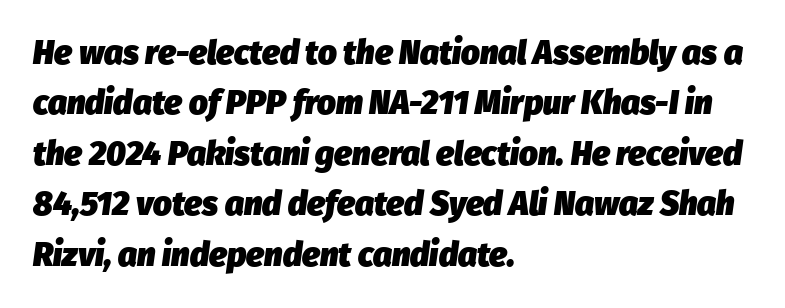
{"italic": "yes", "lean": "right", "slant_degrees": 8, "bold": "yes", "weight": "heavy", "width": "normal", "stroke_contrast": "low", "x_height": "medium", "monospaced": "no", "underline": "no", "align": "left", "line_spacing": "normal", "line_spacing_ratio": 1.53, "letter_spacing": "normal", "letter_spacing_em": 0.0, "glyph_px": 33}
